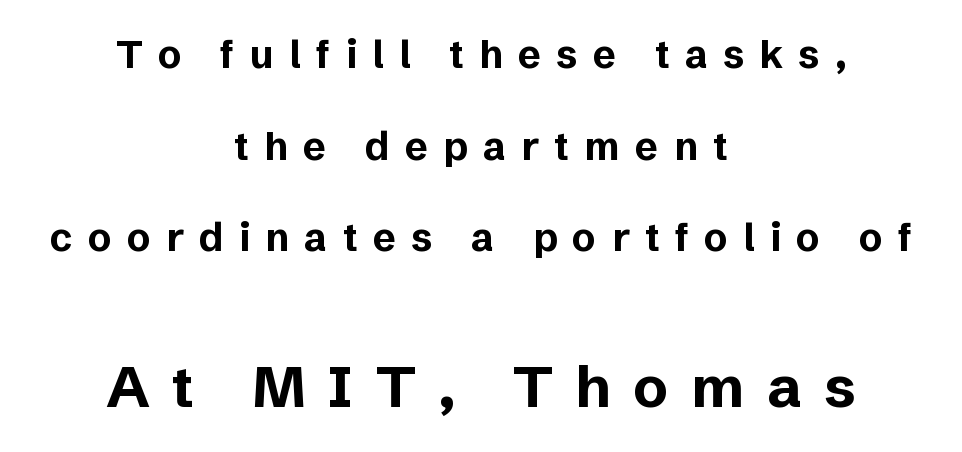
The image shows 58 px bold sans-serif type, upright; set centered, loose line spacing (2.35x), unusually wide letter spacing (+0.39 em), not underlined; the second (bottom) block is 1.49x larger; low stroke contrast and a medium x-height.
